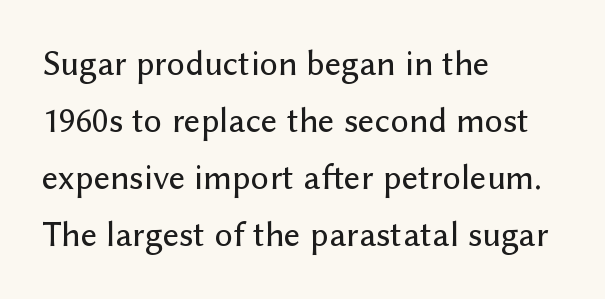
Q: Is the text italic (slanted)? A: No, it is upright.
Q: Is the typeface a serif or a sans-serif typeface? A: Sans-serif.
Q: Is the text underlined? A: No.
Q: How is the paragraph aligned? A: Left-aligned.
Q: Is the spacing between letters normal or unusually wide? A: Normal.
Q: Is the spacing between lines tight, normal or loose? A: Normal.
Q: Width (condensed, normal, or wide)? A: Normal.
Q: Stroke contrast? A: Low.
Q: x-height? A: Medium.
Q: Monospaced? A: No.
